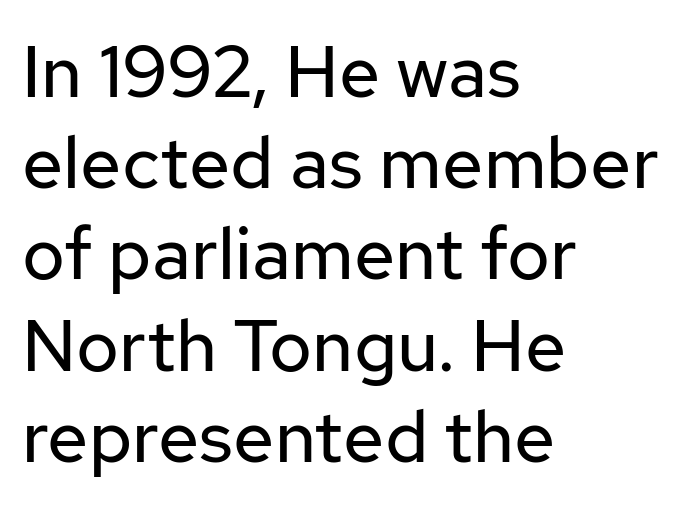
Characters follow at the spacing the type designer built in. Quick note: not italic, upright. Horizontal alignment here is leftward, the default for most running prose. How would I describe the line gaps? Plain and ordinary.
